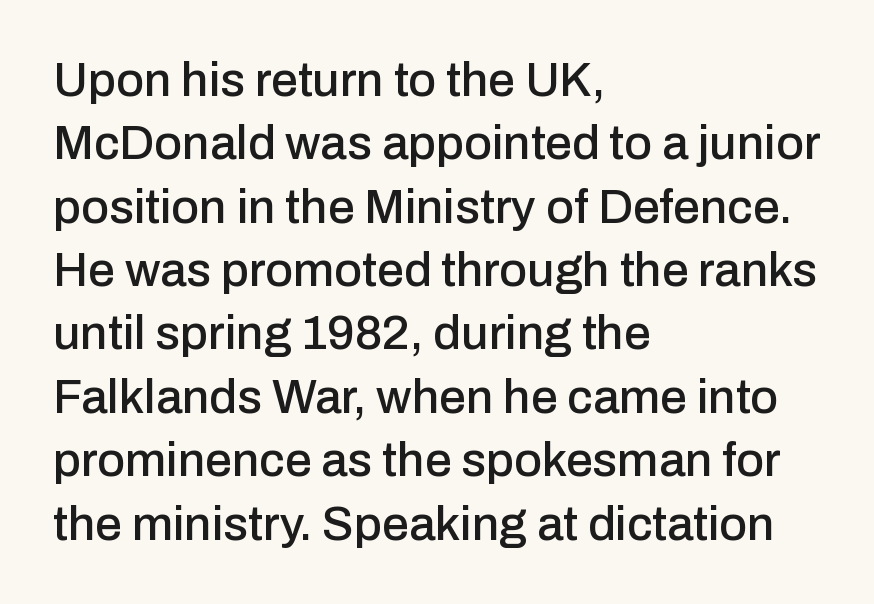
Q: Is the text italic (slanted)? A: No, it is upright.
Q: Is the typeface a serif or a sans-serif typeface? A: Sans-serif.
Q: Is the text underlined? A: No.
Q: How is the paragraph aligned? A: Left-aligned.
Q: Is the spacing between letters normal or unusually wide? A: Normal.
Q: Is the spacing between lines tight, normal or loose? A: Normal.
Q: Width (condensed, normal, or wide)? A: Normal.
Q: Stroke contrast? A: Low.
Q: x-height? A: Medium.
Q: Monospaced? A: No.
